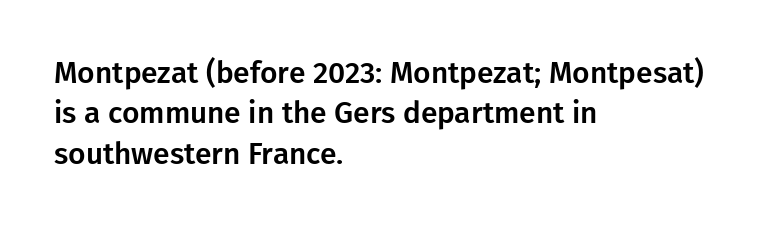
{"serif": "no", "italic": "no", "width": "normal", "stroke_contrast": "low", "x_height": "medium", "monospaced": "no", "underline": "no", "align": "left", "line_spacing": "normal", "line_spacing_ratio": 1.35, "letter_spacing": "normal", "letter_spacing_em": 0.0, "glyph_px": 30}
